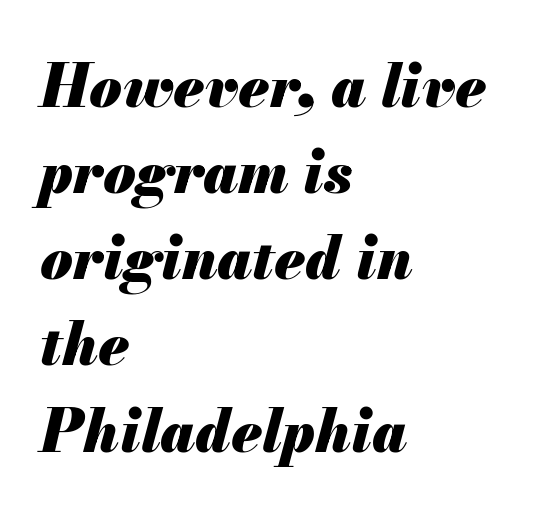
{"italic": "yes", "lean": "right", "slant_degrees": 13, "bold": "yes", "weight": "heavy", "width": "normal", "stroke_contrast": "medium", "x_height": "small", "monospaced": "no", "underline": "no", "align": "left", "line_spacing": "normal", "line_spacing_ratio": 1.46, "letter_spacing": "normal", "letter_spacing_em": 0.0, "glyph_px": 59}
